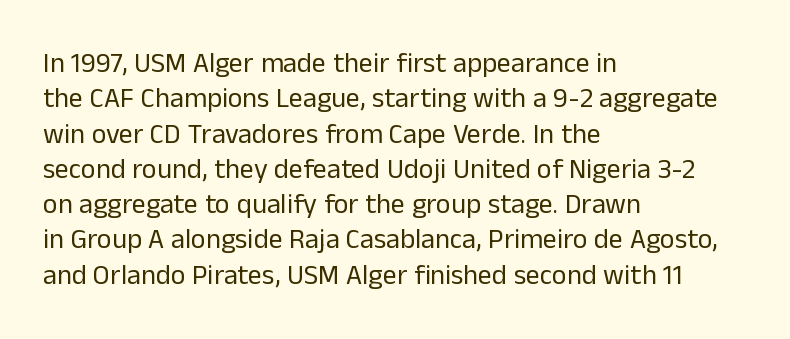
Q: Is the text bold? A: No.
Q: Is the text italic (slanted)? A: No, it is upright.
Q: Is the typeface a serif or a sans-serif typeface? A: Sans-serif.
Q: Is the text underlined? A: No.
Q: How is the paragraph aligned? A: Left-aligned.
Q: Is the spacing between letters normal or unusually wide? A: Normal.
Q: Is the spacing between lines tight, normal or loose? A: Normal.
Q: Width (condensed, normal, or wide)? A: Normal.
Q: Stroke contrast? A: Low.
Q: x-height? A: Medium.
Q: Monospaced? A: No.
